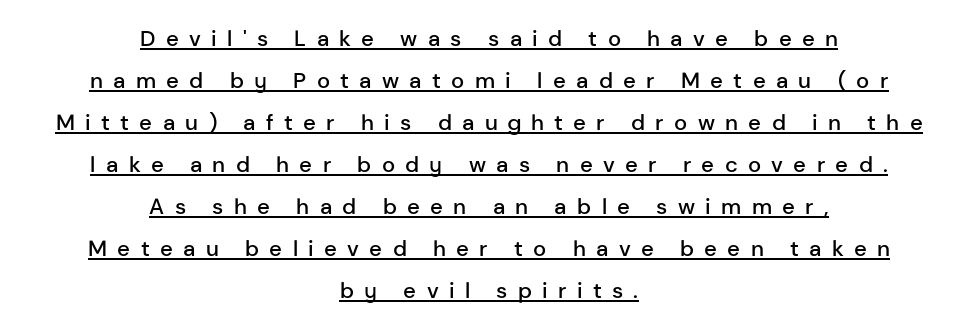
The image shows 22 px text type, upright; set centered, loose line spacing (1.91x), unusually wide letter spacing (+0.47 em), underlined.
